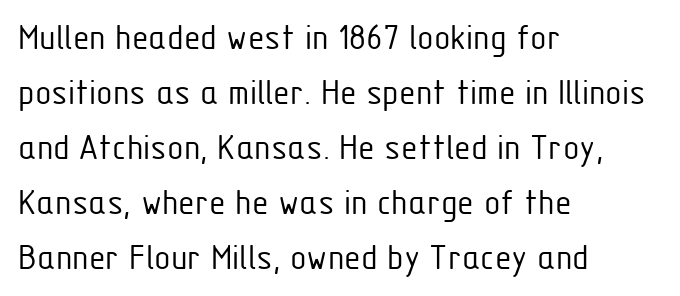
The image shows 38 px light, condensed sans-serif type, upright; set left-aligned, normal line spacing (1.45x), normal letter spacing, not underlined; low stroke contrast and a medium x-height.
